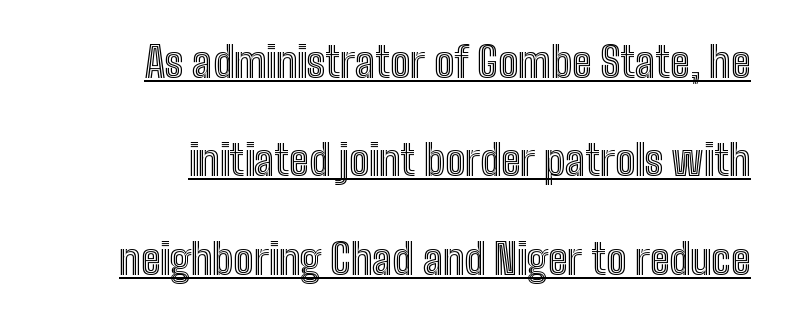
The image shows 42 px condensed type, upright; set right-aligned, loose line spacing (2.34x), normal letter spacing, underlined; a medium x-height.
